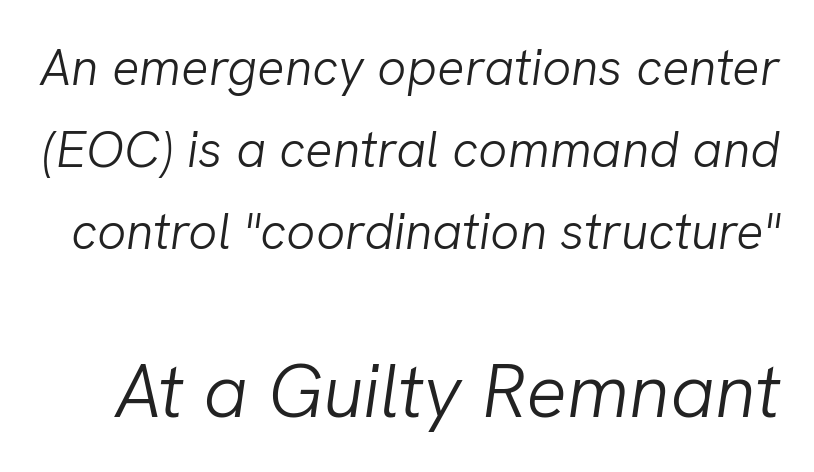
The typography opts for an oblique posture over an upright one. Between one letter and the next there's only the usual sliver of space. Type size steps up from the first block to the second. Regular leading.
